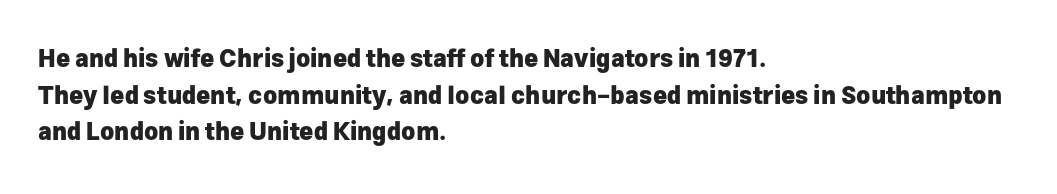
{"italic": "no", "bold": "yes", "underline": "no", "align": "left", "line_spacing": "normal", "line_spacing_ratio": 1.53, "letter_spacing": "normal", "letter_spacing_em": 0.0, "glyph_px": 24}
